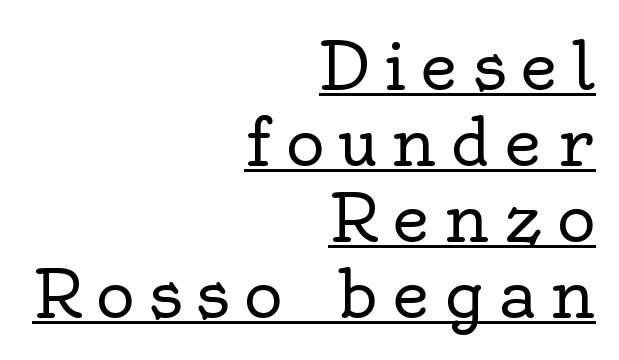
{"serif": "yes", "italic": "no", "bold": "no", "weight": "regular", "width": "normal", "x_height": "small", "monospaced": "no", "underline": "yes", "align": "right", "line_spacing": "tight", "line_spacing_ratio": 1.15, "letter_spacing": "wide", "letter_spacing_em": 0.22, "glyph_px": 66}
